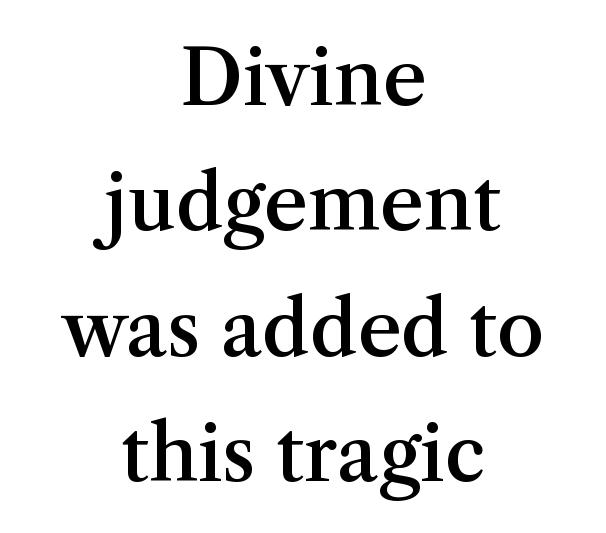
Classification — serif. Upright lettering throughout. Its strokes are somewhat broadened, the hallmark of semibold type. Think of a printed novel: that variable character pitch is what you see here. This rendering features lettering with no underline.
